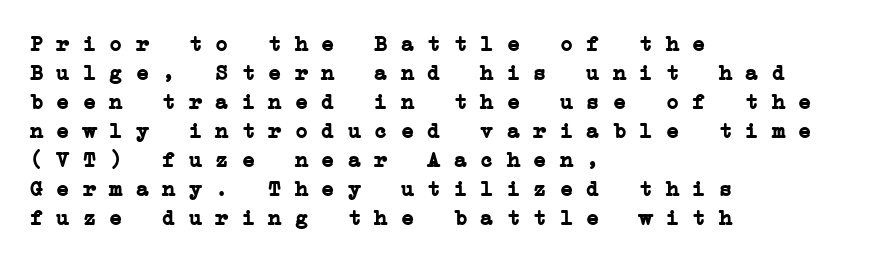
All the whitespace from short lines collects on the right. Honestly, the letter spacing is just normal — you wouldn't notice it. Strokes here are thick enough to call this a true bold. Evenly set lines give the paragraph a standard silhouette. The space beneath each line is pristine and unruled.
